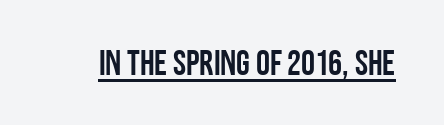
{"serif": "no", "italic": "no", "width": "condensed", "stroke_contrast": "low", "x_height": "large", "monospaced": "no", "underline": "yes", "letter_spacing": "normal", "letter_spacing_em": 0.0, "glyph_px": 35}
